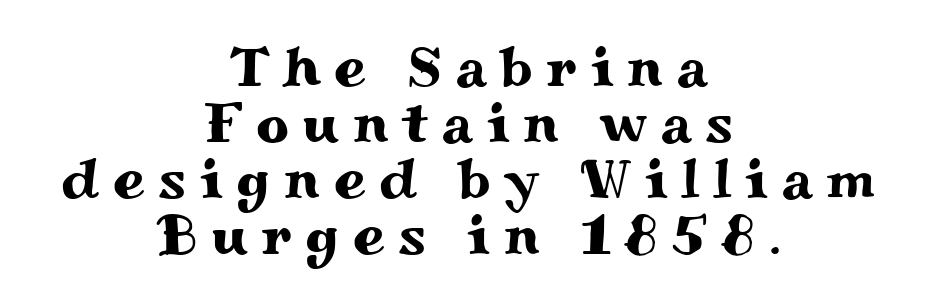
The image shows 57 px wide serif type, upright; set centered, tight line spacing (0.98x), unusually wide letter spacing (+0.24 em), not underlined; medium stroke contrast and a small x-height.
